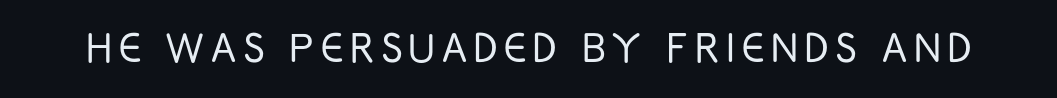
Q: Is the text bold? A: No.
Q: Is the text italic (slanted)? A: No, it is upright.
Q: Is the typeface a serif or a sans-serif typeface? A: Sans-serif.
Q: Is the text underlined? A: No.
Q: Width (condensed, normal, or wide)? A: Condensed.
Q: Stroke contrast? A: Low.
Q: x-height? A: Large.
Q: Monospaced? A: No.
